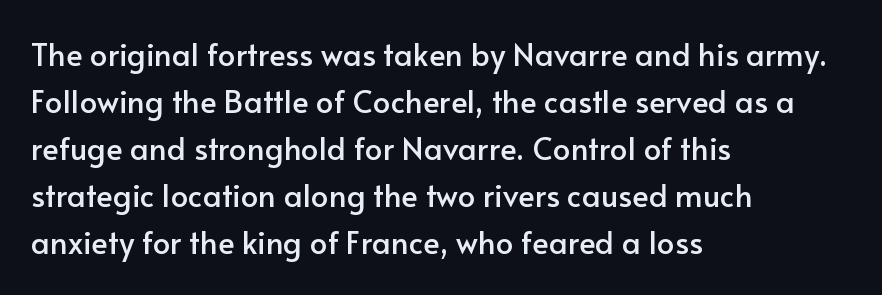
Q: Is the text italic (slanted)? A: No, it is upright.
Q: Is the typeface a serif or a sans-serif typeface? A: Sans-serif.
Q: Is the text underlined? A: No.
Q: How is the paragraph aligned? A: Left-aligned.
Q: Is the spacing between letters normal or unusually wide? A: Normal.
Q: Is the spacing between lines tight, normal or loose? A: Normal.
Q: Width (condensed, normal, or wide)? A: Normal.
Q: Stroke contrast? A: Low.
Q: x-height? A: Small.
Q: Monospaced? A: No.
